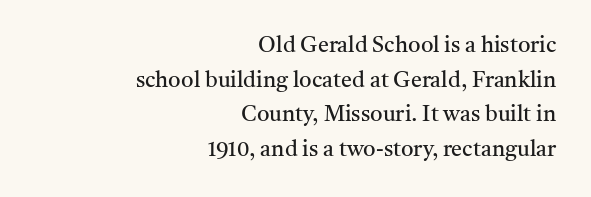
The image shows 22 px text type, upright; set right-aligned, normal line spacing (1.57x), normal letter spacing, not underlined.
